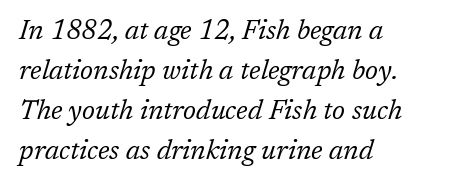
{"italic": "yes", "lean": "right", "slant_degrees": 17, "bold": "no", "underline": "no", "align": "left", "line_spacing": "normal", "line_spacing_ratio": 1.48, "letter_spacing": "normal", "letter_spacing_em": 0.0, "glyph_px": 27}
